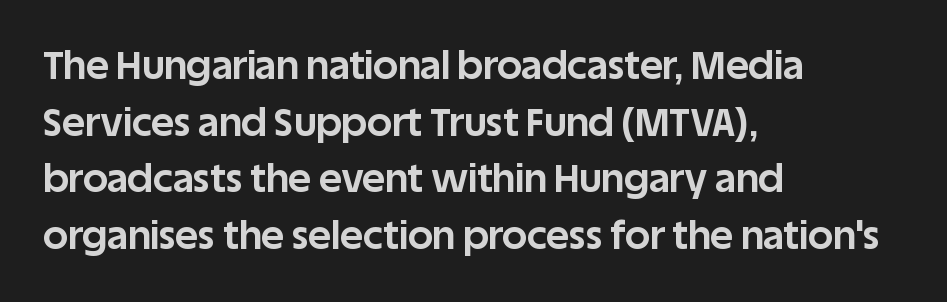
{"serif": "no", "italic": "no", "bold": "yes", "weight": "bold", "width": "normal", "stroke_contrast": "low", "x_height": "large", "monospaced": "no", "underline": "no", "align": "left", "line_spacing": "normal", "line_spacing_ratio": 1.45, "letter_spacing": "normal", "letter_spacing_em": 0.0, "glyph_px": 39}
